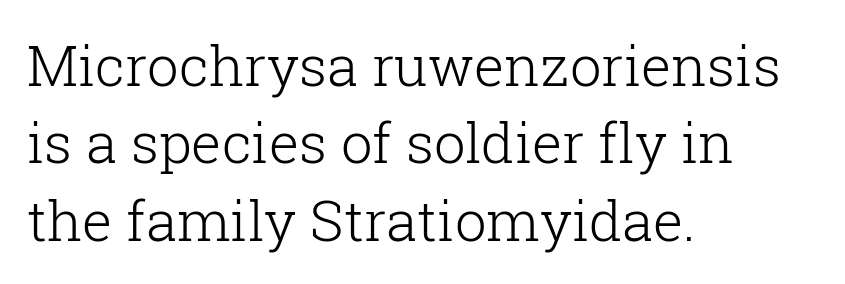
{"serif": "yes", "italic": "no", "bold": "no", "weight": "light", "width": "normal", "stroke_contrast": "low", "x_height": "medium", "monospaced": "no", "underline": "no", "align": "left", "line_spacing": "normal", "line_spacing_ratio": 1.38, "letter_spacing": "normal", "letter_spacing_em": 0.0, "glyph_px": 56}
